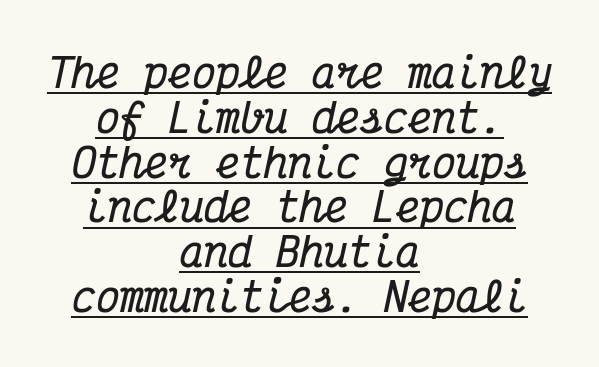
The image shows 40 px bold, condensed serif type, italic (leaning right), monospaced; set centered, tight line spacing (1.12x), normal letter spacing, underlined; medium stroke contrast and a medium x-height.
